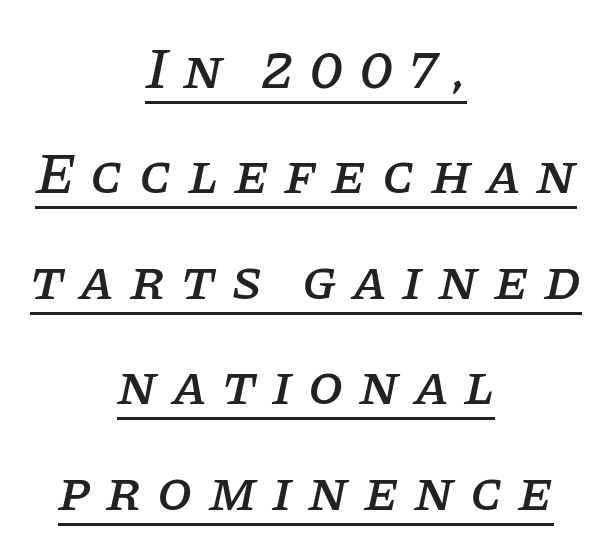
Neither beginnings nor endings align; midpoints do. Posture: slanted. The font family rendered here belongs to the serif group. Inter-character spacing is expanded well beyond the font's built-in metrics. Varying glyph widths throughout — classic text-font behaviour.
